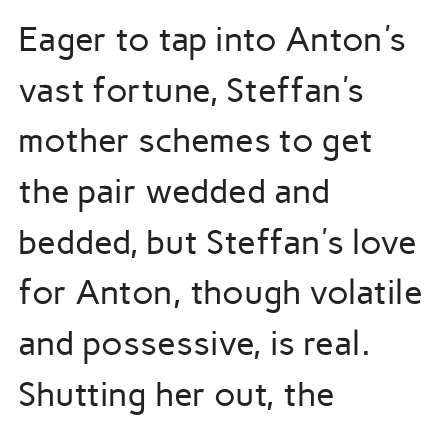
Q: Is the text bold? A: No.
Q: Is the text italic (slanted)? A: No, it is upright.
Q: Is the typeface a serif or a sans-serif typeface? A: Sans-serif.
Q: Is the text underlined? A: No.
Q: How is the paragraph aligned? A: Left-aligned.
Q: Is the spacing between letters normal or unusually wide? A: Normal.
Q: Is the spacing between lines tight, normal or loose? A: Normal.
Q: Width (condensed, normal, or wide)? A: Normal.
Q: Stroke contrast? A: Low.
Q: x-height? A: Medium.
Q: Monospaced? A: No.
